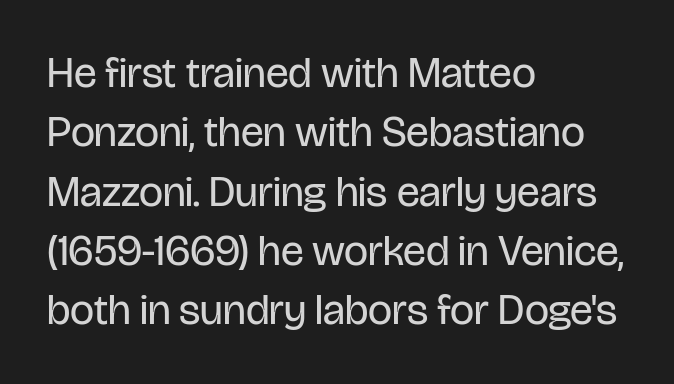
The image shows 43 px regular-weight, condensed sans-serif type, upright; set left-aligned, normal line spacing (1.38x), normal letter spacing, not underlined; low stroke contrast and a large x-height.
